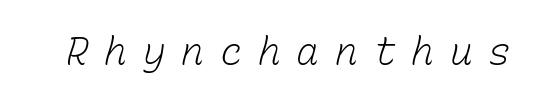
Think standard paragraph weight, or any step lighter than that. These lines are rendered in a fixed-pitch font. Anything drawn beneath the words? Only blank space. Students, note that the glyphs here are deliberately spaced far apart.
